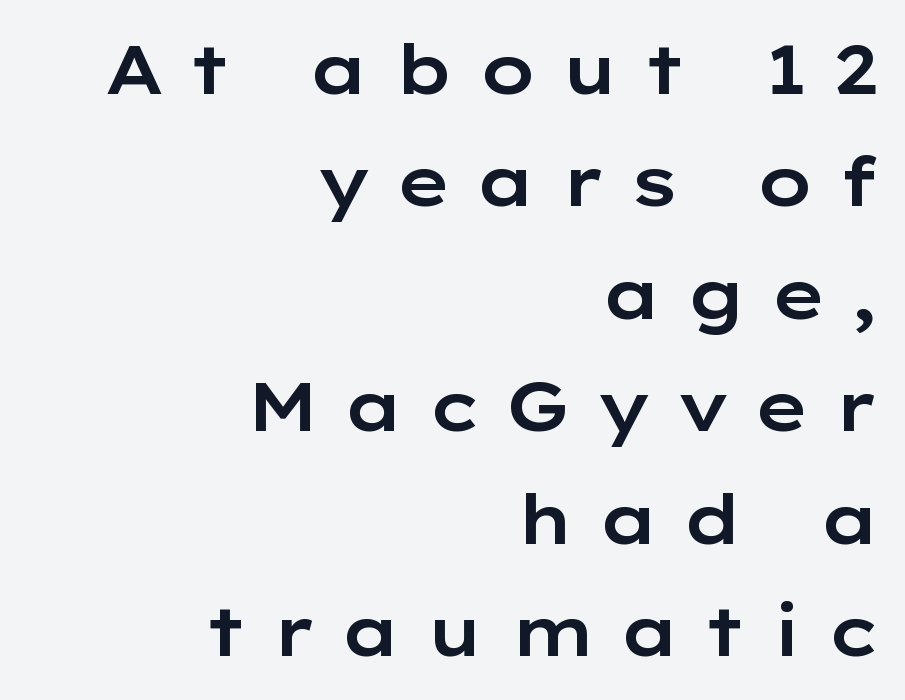
Q: Is the text italic (slanted)? A: No, it is upright.
Q: Is the typeface a serif or a sans-serif typeface? A: Sans-serif.
Q: Is the text underlined? A: No.
Q: How is the paragraph aligned? A: Right-aligned.
Q: Is the spacing between letters normal or unusually wide? A: Unusually wide.
Q: Is the spacing between lines tight, normal or loose? A: Normal.
Q: Width (condensed, normal, or wide)? A: Wide.
Q: Stroke contrast? A: Low.
Q: x-height? A: Medium.
Q: Monospaced? A: No.
